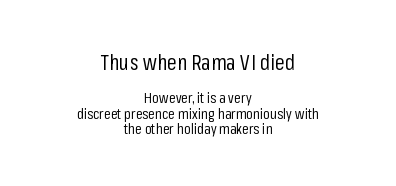
A typesetter would mark this as roman, not italic. Lines of text with bare space underneath. Nobody touched the tracking dial on this one. If you measured baseline to baseline, you'd find a short distance. A quiet, ordinary-to-light weight characterises the typeface.
